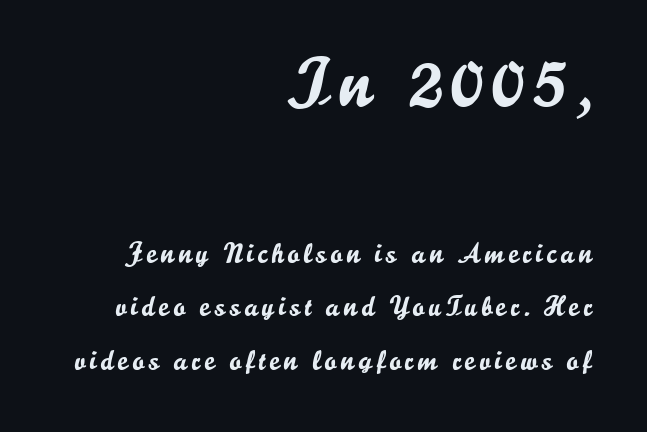
{"serif": "no", "width": "normal", "stroke_contrast": "low", "x_height": "small", "monospaced": "no", "underline": "no", "align": "right", "line_spacing": "loose", "line_spacing_ratio": 1.91, "larger_block": "first", "size_ratio": 2.46, "glyph_px": 69}
